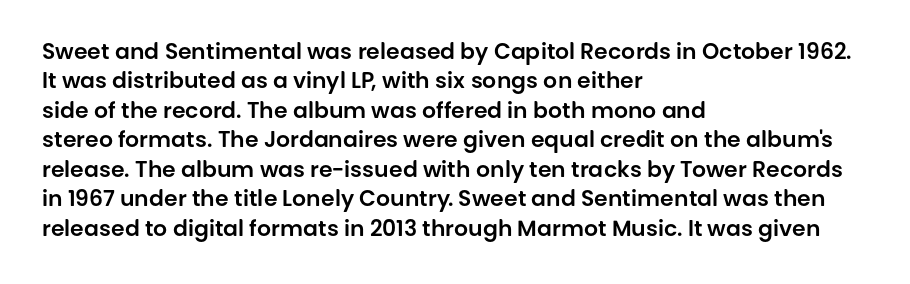
{"italic": "no", "underline": "no", "align": "left", "line_spacing": "normal", "line_spacing_ratio": 1.34, "letter_spacing": "normal", "letter_spacing_em": 0.0, "glyph_px": 22}
